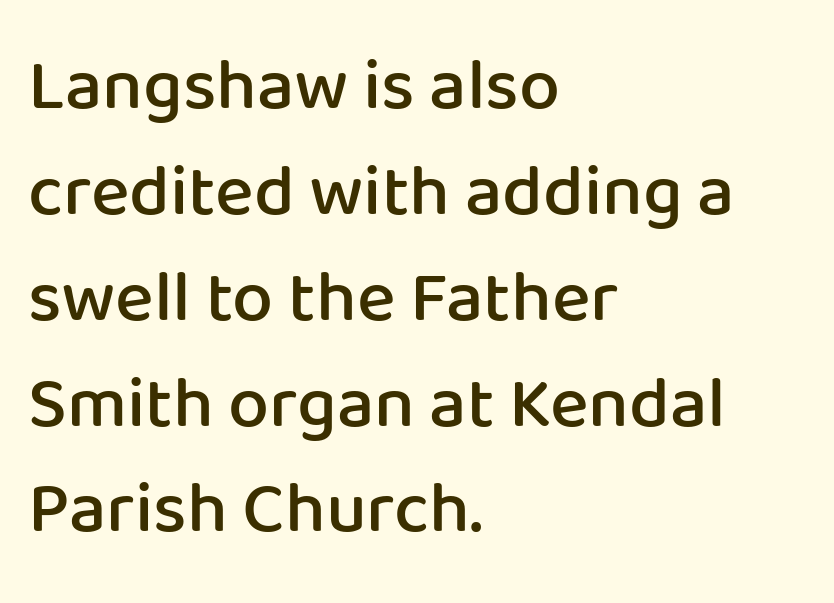
Q: Is the text bold? A: Semi-bold.
Q: Is the text italic (slanted)? A: No, it is upright.
Q: Is the typeface a serif or a sans-serif typeface? A: Sans-serif.
Q: Is the text underlined? A: No.
Q: How is the paragraph aligned? A: Left-aligned.
Q: Is the spacing between letters normal or unusually wide? A: Normal.
Q: Is the spacing between lines tight, normal or loose? A: Normal.
Q: Width (condensed, normal, or wide)? A: Normal.
Q: Stroke contrast? A: Low.
Q: x-height? A: Medium.
Q: Monospaced? A: No.
